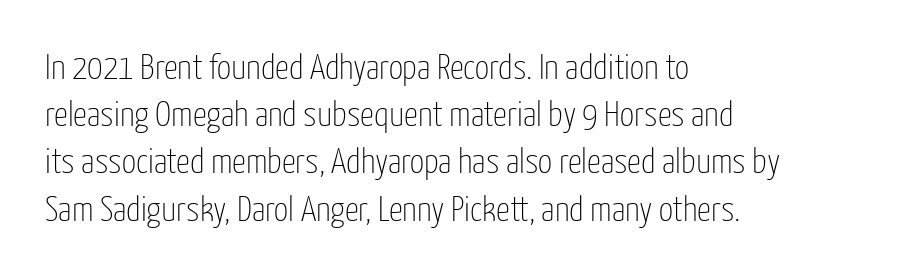
{"serif": "no", "italic": "no", "bold": "no", "weight": "thin", "width": "condensed", "stroke_contrast": "low", "x_height": "medium", "monospaced": "no", "underline": "no", "align": "left", "line_spacing": "normal", "line_spacing_ratio": 1.35, "letter_spacing": "normal", "letter_spacing_em": 0.0, "glyph_px": 35}
